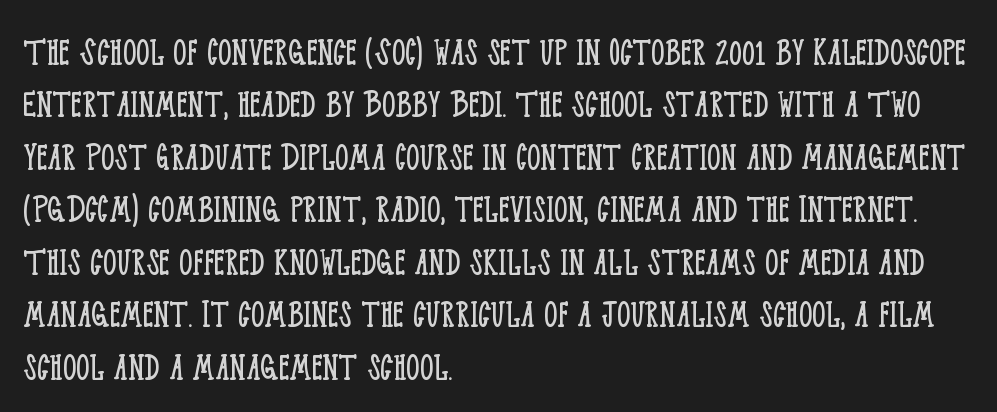
{"serif": "yes", "italic": "no", "bold": "no", "weight": "light", "width": "condensed", "stroke_contrast": "low", "x_height": "large", "monospaced": "no", "underline": "no", "align": "left", "line_spacing": "normal", "line_spacing_ratio": 1.25, "letter_spacing": "normal", "letter_spacing_em": 0.0, "glyph_px": 42}
